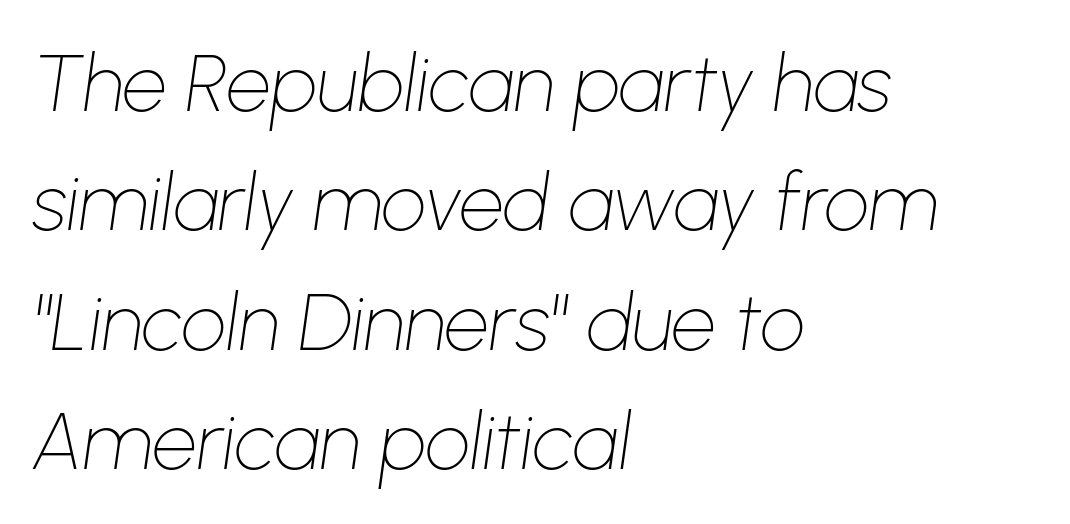
Q: Is the text bold? A: No.
Q: Is the text italic (slanted)? A: Yes, it leans right by about 8 degrees.
Q: Is the text underlined? A: No.
Q: How is the paragraph aligned? A: Left-aligned.
Q: Is the spacing between letters normal or unusually wide? A: Normal.
Q: Is the spacing between lines tight, normal or loose? A: Normal.
Q: Width (condensed, normal, or wide)? A: Normal.
Q: Stroke contrast? A: Low.
Q: x-height? A: Medium.
Q: Monospaced? A: No.
